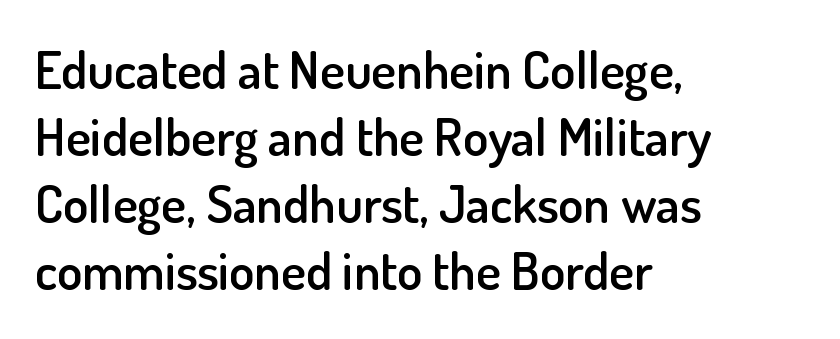
{"serif": "no", "italic": "no", "bold": "semi", "weight": "semibold", "width": "normal", "stroke_contrast": "low", "x_height": "small", "monospaced": "no", "underline": "no", "align": "left", "line_spacing": "normal", "line_spacing_ratio": 1.29, "letter_spacing": "normal", "letter_spacing_em": 0.0, "glyph_px": 52}
